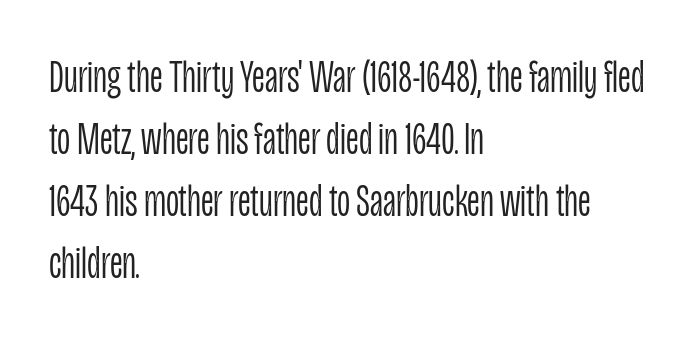
{"serif": "no", "italic": "no", "bold": "no", "weight": "light", "width": "condensed", "stroke_contrast": "low", "x_height": "large", "monospaced": "no", "underline": "no", "align": "left", "line_spacing": "normal", "line_spacing_ratio": 1.35, "letter_spacing": "normal", "letter_spacing_em": 0.0, "glyph_px": 46}
